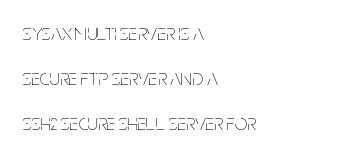
{"italic": "no", "bold": "no", "underline": "no", "align": "left", "line_spacing": "loose", "line_spacing_ratio": 2.05, "letter_spacing": "normal", "letter_spacing_em": 0.0, "glyph_px": 22}
